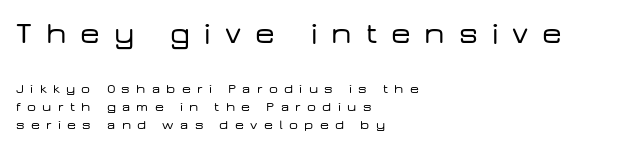
{"serif": "no", "italic": "no", "width": "wide", "stroke_contrast": "low", "x_height": "medium", "monospaced": "no", "underline": "no", "align": "left", "line_spacing": "normal", "line_spacing_ratio": 1.28, "letter_spacing": "wide", "letter_spacing_em": 0.45, "larger_block": "first", "size_ratio": 2.21, "glyph_px": 31}
